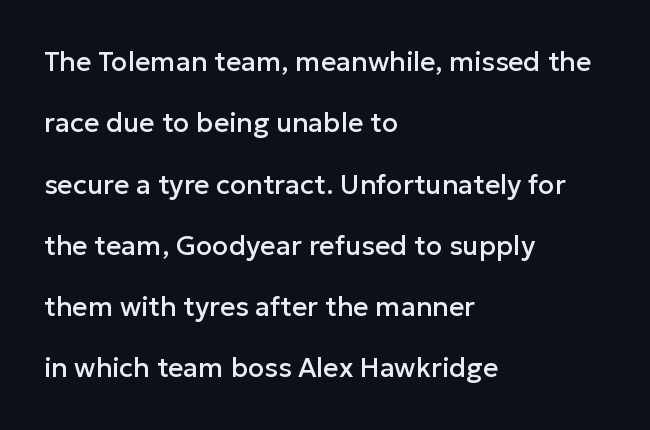
Caption: standard tracking, unaltered. The passage is arranged the way most books set body copy — flush left. The foot of each line stays bare and open. One glance says open: line gaps are wider than usual. It's the straight-up-and-down kind of type.
